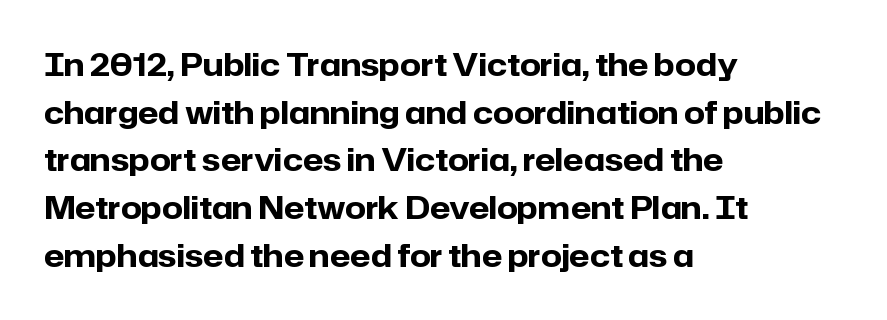
{"serif": "no", "italic": "no", "bold": "yes", "weight": "heavy", "width": "normal", "stroke_contrast": "low", "x_height": "medium", "monospaced": "no", "underline": "no", "align": "left", "line_spacing": "normal", "line_spacing_ratio": 1.59, "letter_spacing": "normal", "letter_spacing_em": 0.0, "glyph_px": 30}
